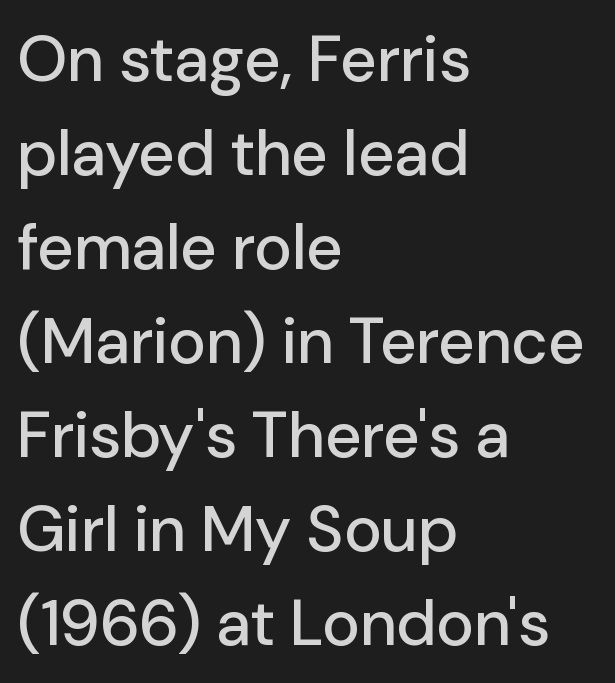
The image shows 64 px sans-serif type, upright; set left-aligned, normal line spacing (1.47x), normal letter spacing, not underlined; low stroke contrast and a medium x-height.
